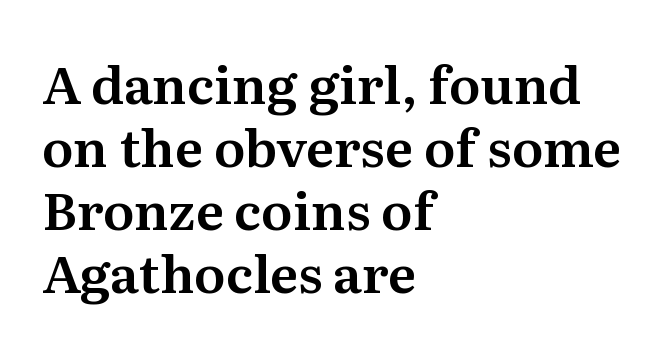
Q: Is the text italic (slanted)? A: No, it is upright.
Q: Is the typeface a serif or a sans-serif typeface? A: Serif.
Q: Is the text underlined? A: No.
Q: How is the paragraph aligned? A: Left-aligned.
Q: Is the spacing between letters normal or unusually wide? A: Normal.
Q: Width (condensed, normal, or wide)? A: Normal.
Q: Stroke contrast? A: Medium.
Q: x-height? A: Medium.
Q: Monospaced? A: No.
